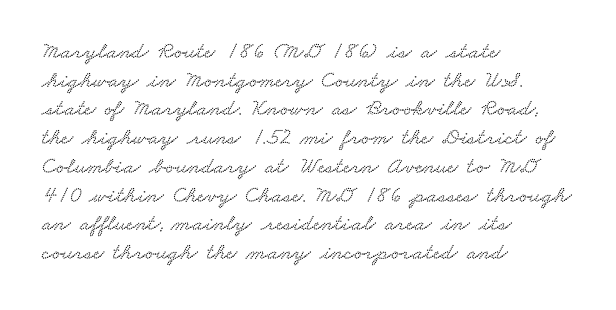
Q: Is the text underlined? A: No.
Q: How is the paragraph aligned? A: Left-aligned.
Q: Is the spacing between letters normal or unusually wide? A: Normal.
Q: Is the spacing between lines tight, normal or loose? A: Normal.
